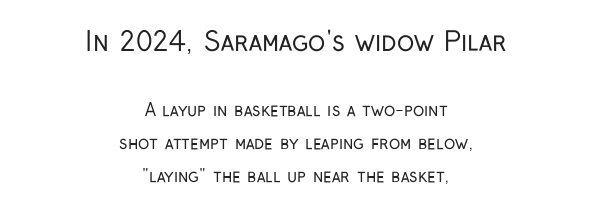
{"italic": "no", "bold": "no", "underline": "no", "align": "center", "line_spacing": "loose", "line_spacing_ratio": 1.96, "letter_spacing": "normal", "letter_spacing_em": 0.0, "larger_block": "first", "size_ratio": 1.53, "glyph_px": 26}
